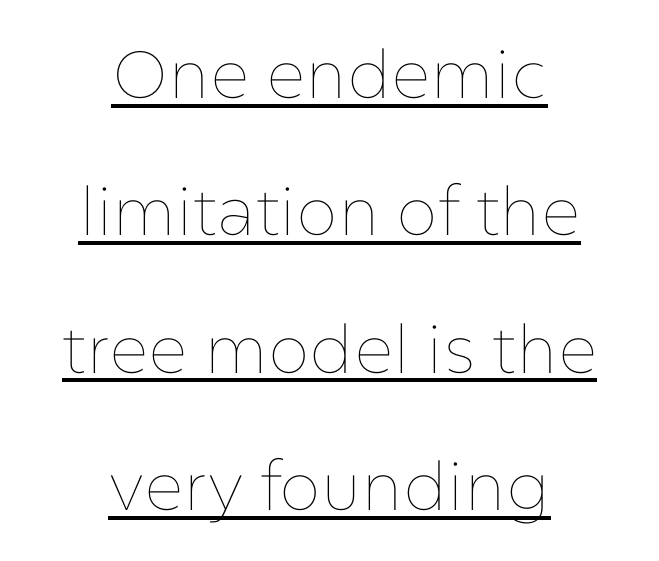
Q: Is the text bold? A: No.
Q: Is the text italic (slanted)? A: No, it is upright.
Q: Is the text underlined? A: Yes.
Q: How is the paragraph aligned? A: Centered.
Q: Is the spacing between letters normal or unusually wide? A: Normal.
Q: Is the spacing between lines tight, normal or loose? A: Loose.
Q: Width (condensed, normal, or wide)? A: Normal.
Q: Stroke contrast? A: Low.
Q: x-height? A: Medium.
Q: Monospaced? A: No.
